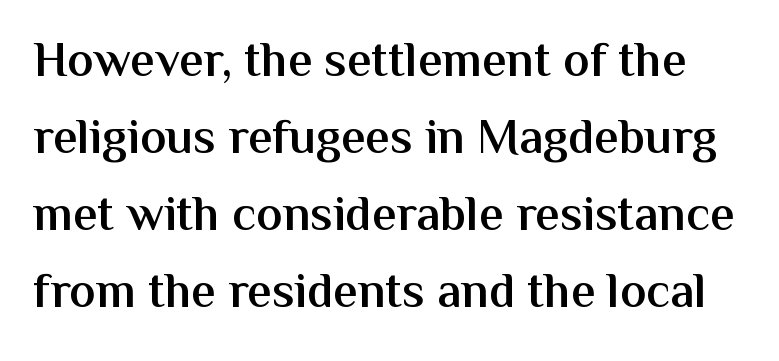
{"serif": "no", "italic": "no", "bold": "semi", "weight": "semibold", "width": "normal", "stroke_contrast": "medium", "x_height": "medium", "monospaced": "no", "underline": "no", "line_spacing": "normal", "line_spacing_ratio": 1.57, "letter_spacing": "normal", "letter_spacing_em": 0.0, "glyph_px": 49}
